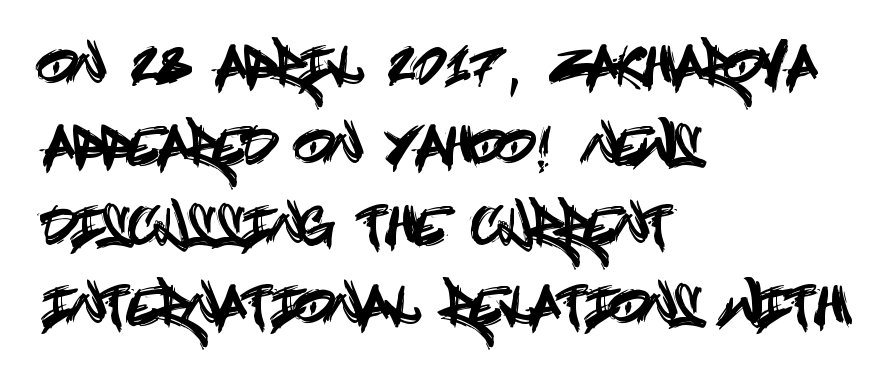
{"serif": "no", "width": "condensed", "x_height": "large", "underline": "no", "align": "left", "line_spacing": "normal", "line_spacing_ratio": 1.57, "letter_spacing": "normal", "letter_spacing_em": 0.0, "glyph_px": 51}
